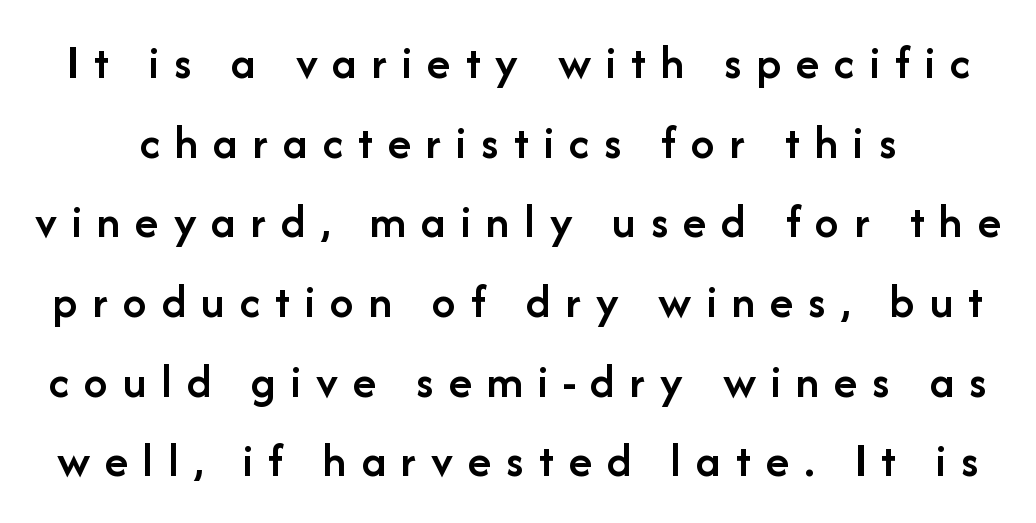
Q: Is the text bold? A: Semi-bold.
Q: Is the text italic (slanted)? A: No, it is upright.
Q: Is the typeface a serif or a sans-serif typeface? A: Sans-serif.
Q: Is the text underlined? A: No.
Q: Is the spacing between letters normal or unusually wide? A: Unusually wide.
Q: Is the spacing between lines tight, normal or loose? A: Normal.
Q: Width (condensed, normal, or wide)? A: Normal.
Q: Stroke contrast? A: Low.
Q: x-height? A: Medium.
Q: Monospaced? A: No.
